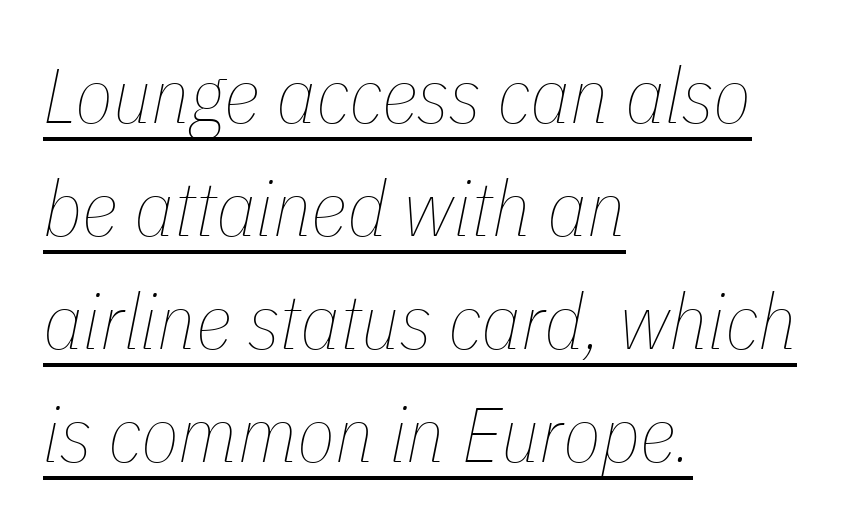
The image shows 78 px thin, condensed type, italic (leaning right); set left-aligned, normal line spacing (1.45x), normal letter spacing, underlined; low stroke contrast and a medium x-height.
